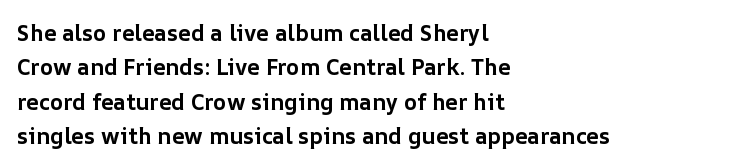
Q: Is the text bold? A: Yes.
Q: Is the text italic (slanted)? A: No, it is upright.
Q: Is the text underlined? A: No.
Q: How is the paragraph aligned? A: Left-aligned.
Q: Is the spacing between letters normal or unusually wide? A: Normal.
Q: Is the spacing between lines tight, normal or loose? A: Normal.
